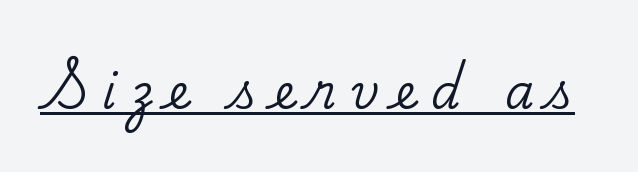
The image shows 47 px serif type; set unusually wide letter spacing (+0.32 em), underlined; low stroke contrast and a small x-height.
